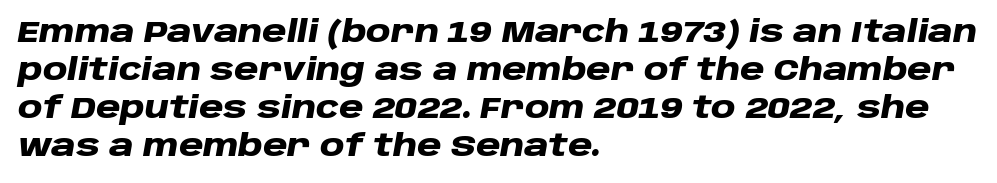
The rendering keeps characters at their native spacing. Is the type slanted? Yes — the strokes lean at a clear angle. The baseline area is clear. How heavy is the stroke? Heavy — this is a bold. The vertical gap from one line to the next is medium.
